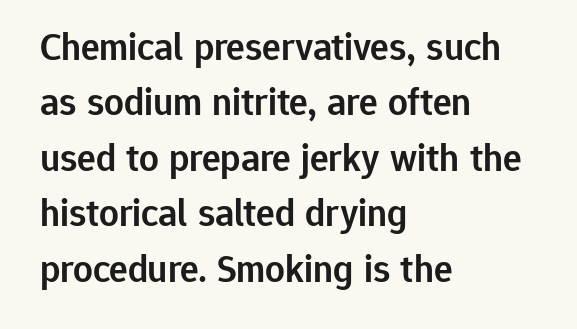
Q: Is the text bold? A: Semi-bold.
Q: Is the text italic (slanted)? A: No, it is upright.
Q: Is the typeface a serif or a sans-serif typeface? A: Sans-serif.
Q: Is the text underlined? A: No.
Q: How is the paragraph aligned? A: Left-aligned.
Q: Is the spacing between letters normal or unusually wide? A: Normal.
Q: Is the spacing between lines tight, normal or loose? A: Normal.
Q: Width (condensed, normal, or wide)? A: Normal.
Q: Stroke contrast? A: Low.
Q: x-height? A: Medium.
Q: Monospaced? A: No.
